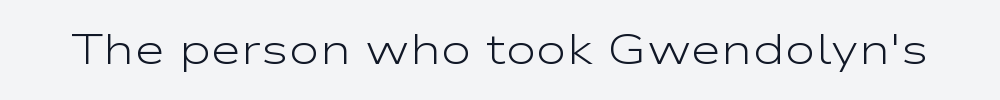
The image shows 42 px light, wide sans-serif type, upright; set normal letter spacing, not underlined; low stroke contrast and a medium x-height.
